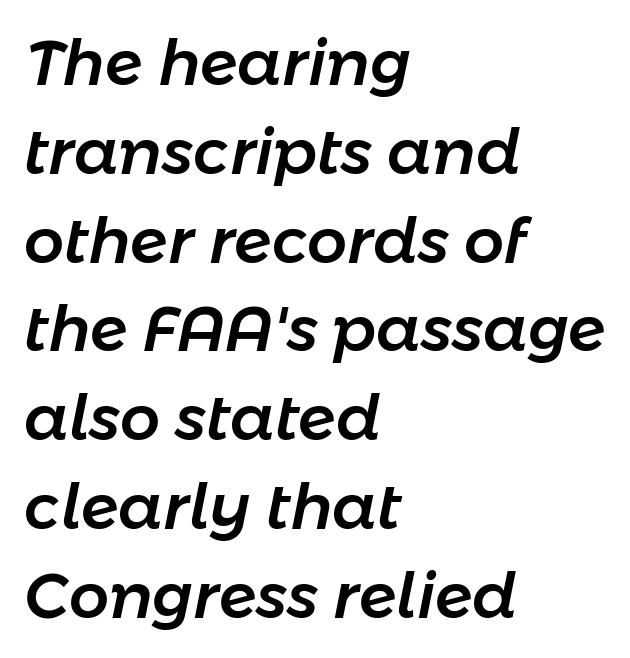
{"italic": "yes", "lean": "right", "slant_degrees": 11, "width": "normal", "stroke_contrast": "low", "x_height": "medium", "monospaced": "no", "underline": "no", "align": "left", "line_spacing": "normal", "line_spacing_ratio": 1.41, "letter_spacing": "normal", "letter_spacing_em": 0.0, "glyph_px": 63}
